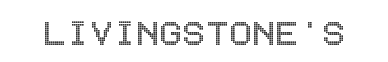
The image shows 43 px condensed type, upright; set normal letter spacing, not underlined; a large x-height.
